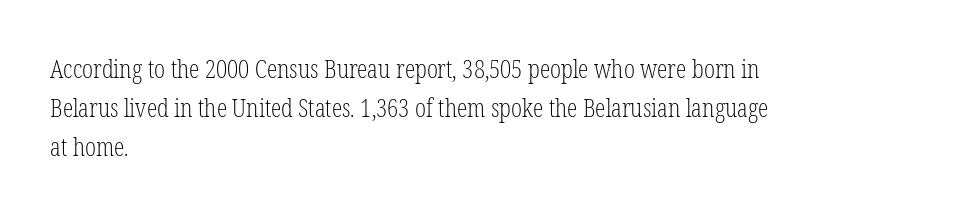
Each new line begins a customary step beneath the previous one. Students, note that the glyphs here touch the page at normal intervals. Letters rest on an invisible, unmarked baseline. Posture: upright roman.
